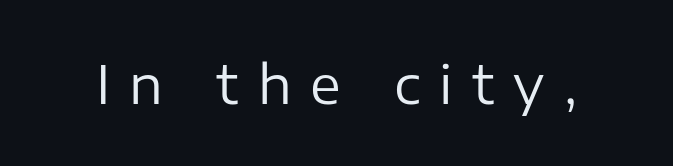
Q: Is the text bold? A: No.
Q: Is the text italic (slanted)? A: No, it is upright.
Q: Is the typeface a serif or a sans-serif typeface? A: Sans-serif.
Q: Is the text underlined? A: No.
Q: Is the spacing between letters normal or unusually wide? A: Unusually wide.
Q: Width (condensed, normal, or wide)? A: Normal.
Q: Stroke contrast? A: Low.
Q: x-height? A: Medium.
Q: Monospaced? A: No.
